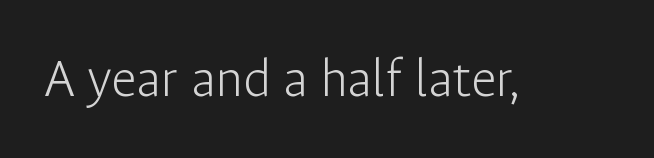
{"serif": "no", "italic": "no", "bold": "no", "weight": "light", "width": "normal", "stroke_contrast": "low", "x_height": "medium", "monospaced": "no", "underline": "no", "letter_spacing": "normal", "letter_spacing_em": 0.0, "glyph_px": 57}
